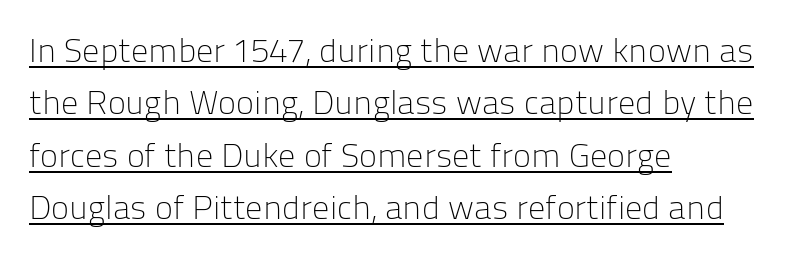
{"serif": "no", "italic": "no", "bold": "no", "weight": "light", "width": "normal", "stroke_contrast": "low", "x_height": "medium", "monospaced": "no", "underline": "yes", "align": "left", "line_spacing": "normal", "line_spacing_ratio": 1.54, "letter_spacing": "normal", "letter_spacing_em": 0.0, "glyph_px": 34}
